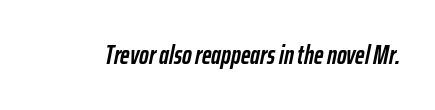
Q: Is the text bold? A: Yes.
Q: Is the text italic (slanted)? A: Yes, it leans right by about 12 degrees.
Q: Is the text underlined? A: No.
Q: Is the spacing between letters normal or unusually wide? A: Normal.
